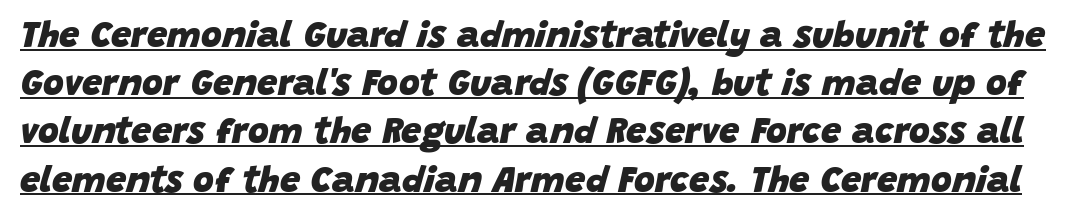
The image shows 36 px heavy type, italic (leaning right); set normal line spacing (1.34x), normal letter spacing, underlined; low stroke contrast and a large x-height.
